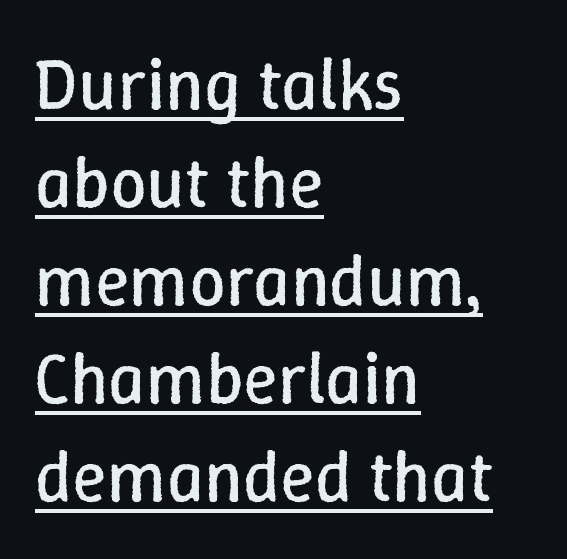
Weight: in the light-to-regular range. What stands out about the letter spacing? Nothing — it is the standard amount. Vertically, the passage feels balanced, rows spaced as you'd expect. The specimen includes a rule beneath the text block's lines.
